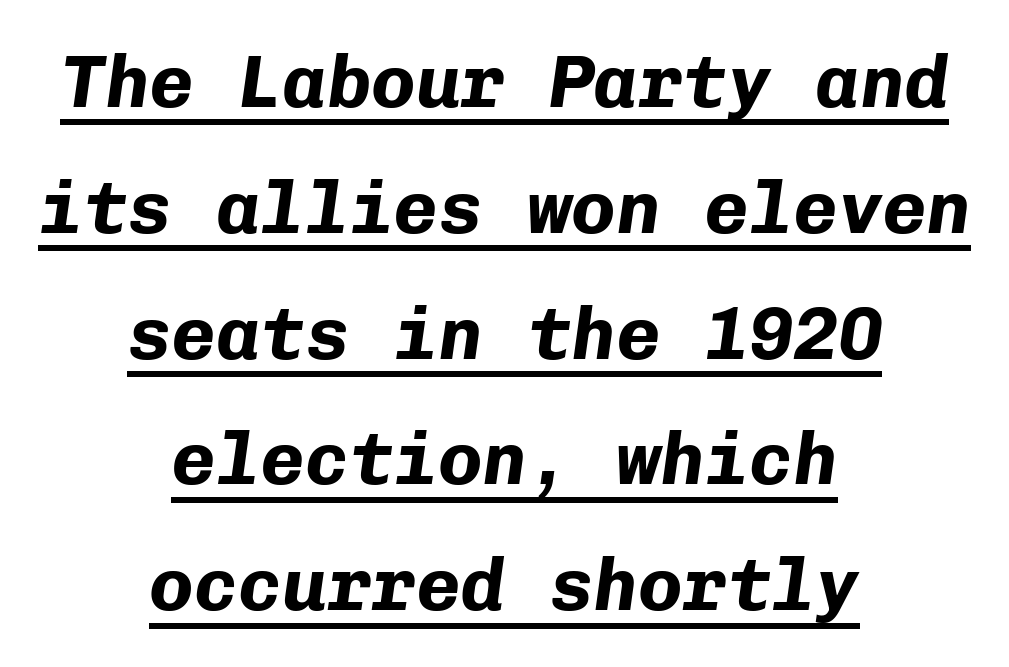
{"italic": "yes", "lean": "right", "slant_degrees": 8, "bold": "yes", "weight": "bold", "width": "normal", "stroke_contrast": "low", "x_height": "medium", "monospaced": "yes", "underline": "yes", "align": "center", "line_spacing": "normal", "line_spacing_ratio": 1.7, "letter_spacing": "normal", "letter_spacing_em": 0.0, "glyph_px": 74}
